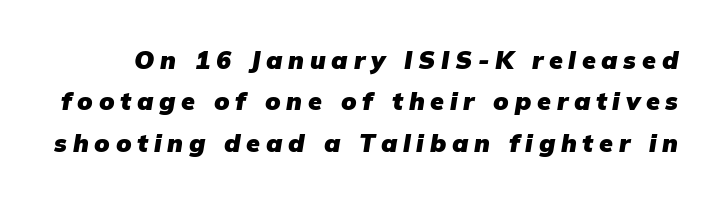
{"italic": "yes", "lean": "right", "slant_degrees": 9, "bold": "yes", "underline": "no", "line_spacing": "normal", "line_spacing_ratio": 1.66, "letter_spacing": "wide", "letter_spacing_em": 0.23, "glyph_px": 25}
